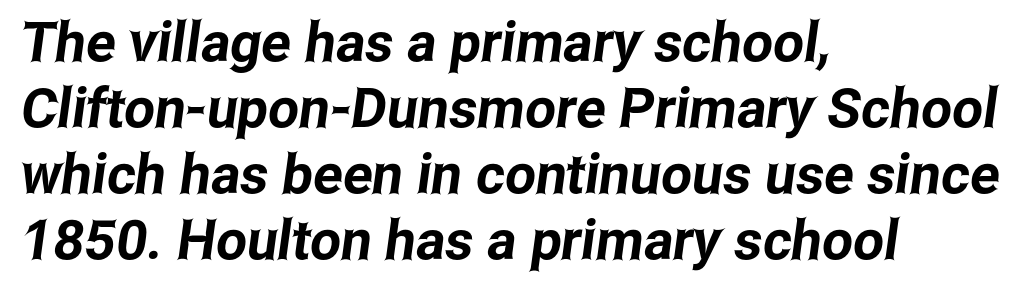
The image shows 55 px condensed sans-serif type; set left-aligned, line spacing 1.2x, normal letter spacing, not underlined; low stroke contrast and a medium x-height.
